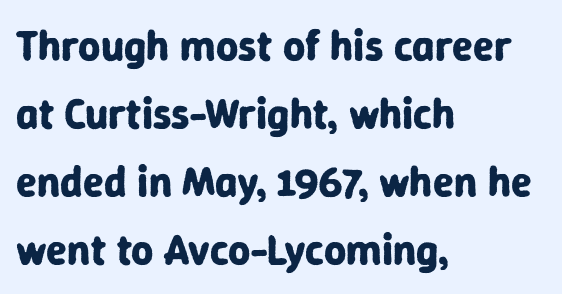
The passage shown is typeset with a sans-serif family. Looks like regular typesetting: each glyph gets only the width it needs. Notice how descenders clear the ascenders below comfortably — that's standard leading. Descenders hang freely into open space.
